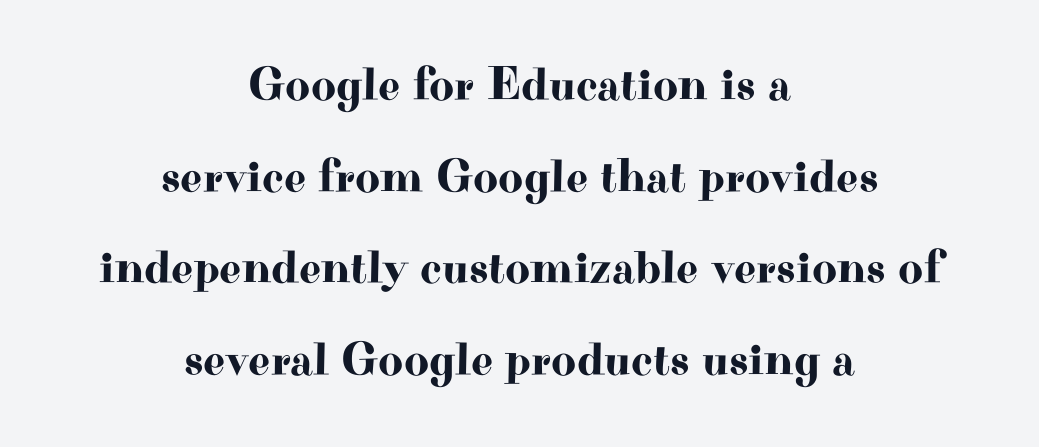
{"serif": "yes", "italic": "no", "width": "wide", "stroke_contrast": "high", "x_height": "small", "monospaced": "no", "underline": "no", "align": "center", "line_spacing": "loose", "line_spacing_ratio": 1.91, "letter_spacing": "normal", "letter_spacing_em": 0.0, "glyph_px": 48}
